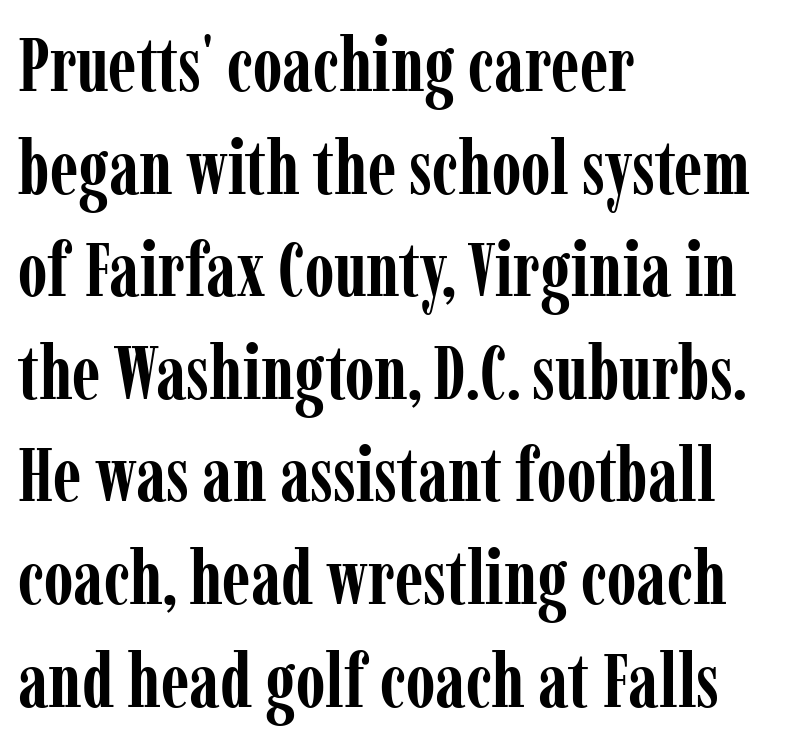
Q: Is the text bold? A: Yes.
Q: Is the text italic (slanted)? A: No, it is upright.
Q: Is the typeface a serif or a sans-serif typeface? A: Serif.
Q: Is the text underlined? A: No.
Q: How is the paragraph aligned? A: Left-aligned.
Q: Is the spacing between letters normal or unusually wide? A: Normal.
Q: Is the spacing between lines tight, normal or loose? A: Normal.
Q: Width (condensed, normal, or wide)? A: Condensed.
Q: Stroke contrast? A: Low.
Q: x-height? A: Medium.
Q: Monospaced? A: No.
